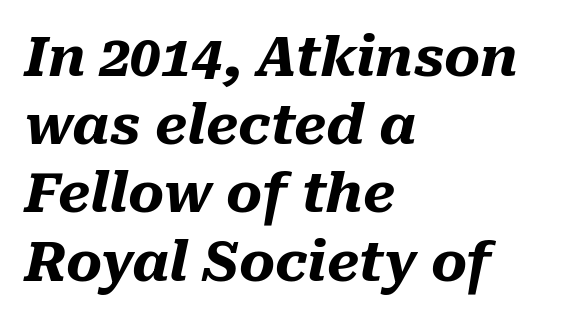
The image shows 55 px heavy type, italic (leaning right); set left-aligned, line spacing 1.24x, normal letter spacing, not underlined; medium stroke contrast and a medium x-height.
